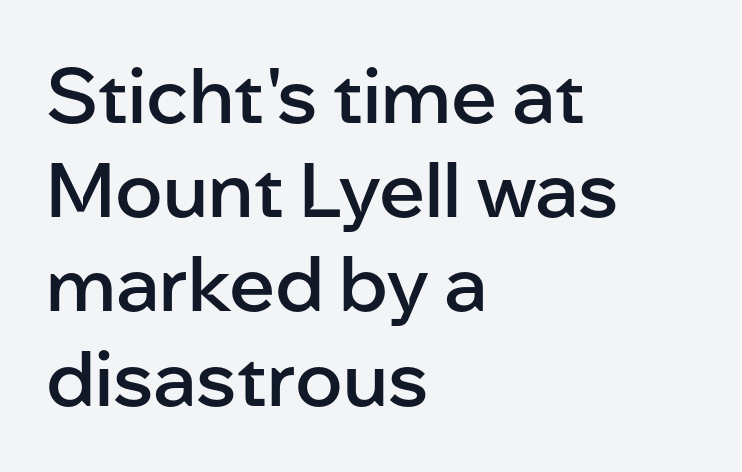
Q: Is the text bold? A: Semi-bold.
Q: Is the text italic (slanted)? A: No, it is upright.
Q: Is the typeface a serif or a sans-serif typeface? A: Sans-serif.
Q: Is the text underlined? A: No.
Q: How is the paragraph aligned? A: Left-aligned.
Q: Is the spacing between letters normal or unusually wide? A: Normal.
Q: Width (condensed, normal, or wide)? A: Normal.
Q: Stroke contrast? A: Low.
Q: x-height? A: Medium.
Q: Monospaced? A: No.
